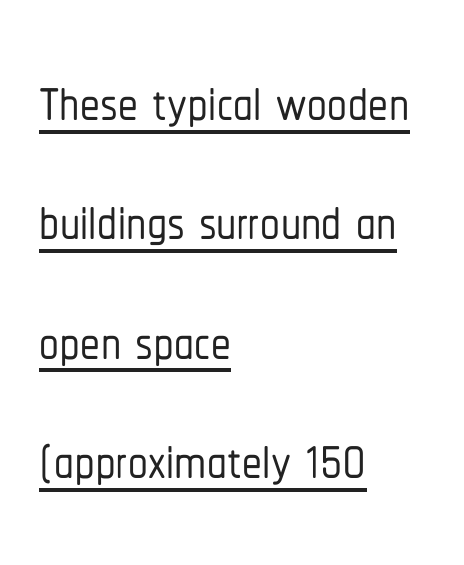
The type sits square on the baseline with zero lean. The rendering keeps characters at their native spacing. You could not count columns in this text — the font is proportionally spaced. What decoration does the sample have? An underline. Look at the bottom of the vertical strokes: they stop flat, with no serifs. Does the leading feel generous? No, just average.
